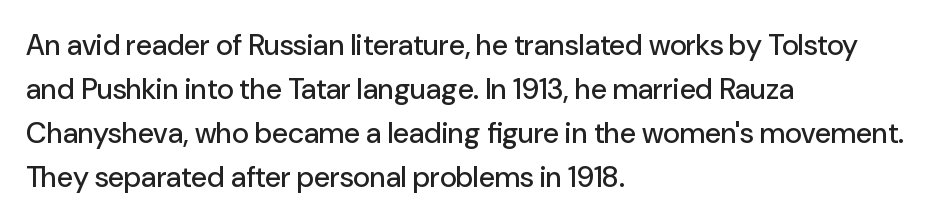
Q: Is the text italic (slanted)? A: No, it is upright.
Q: Is the typeface a serif or a sans-serif typeface? A: Sans-serif.
Q: Is the text underlined? A: No.
Q: How is the paragraph aligned? A: Left-aligned.
Q: Is the spacing between letters normal or unusually wide? A: Normal.
Q: Is the spacing between lines tight, normal or loose? A: Normal.
Q: Width (condensed, normal, or wide)? A: Normal.
Q: Stroke contrast? A: Low.
Q: x-height? A: Medium.
Q: Monospaced? A: No.
